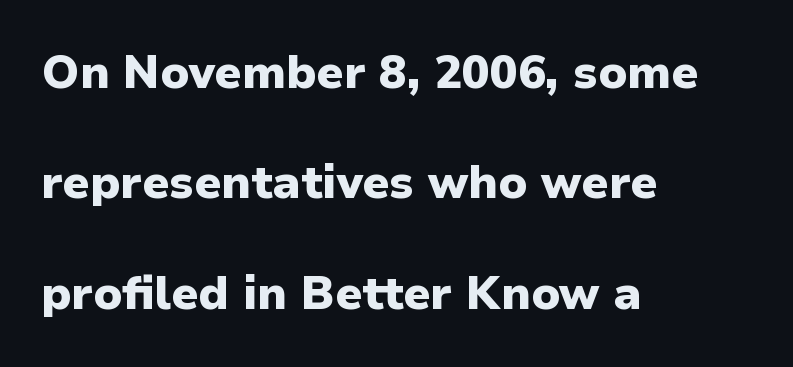
Q: Is the text bold? A: Yes.
Q: Is the text italic (slanted)? A: No, it is upright.
Q: Is the typeface a serif or a sans-serif typeface? A: Sans-serif.
Q: Is the text underlined? A: No.
Q: How is the paragraph aligned? A: Left-aligned.
Q: Is the spacing between letters normal or unusually wide? A: Normal.
Q: Is the spacing between lines tight, normal or loose? A: Loose.
Q: Width (condensed, normal, or wide)? A: Normal.
Q: Stroke contrast? A: Low.
Q: x-height? A: Medium.
Q: Monospaced? A: No.
